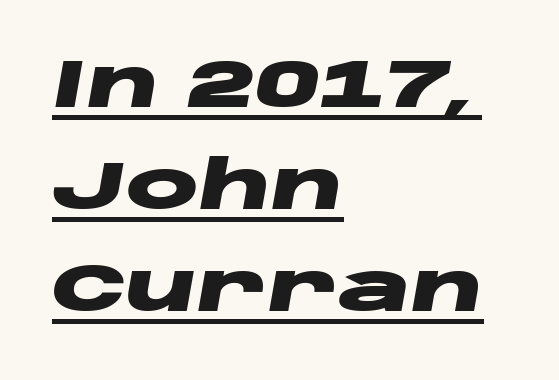
{"italic": "yes", "lean": "right", "slant_degrees": 10, "bold": "yes", "weight": "heavy", "width": "wide", "stroke_contrast": "low", "x_height": "large", "monospaced": "no", "underline": "yes", "align": "left", "line_spacing": "normal", "line_spacing_ratio": 1.5, "letter_spacing": "normal", "letter_spacing_em": 0.0, "glyph_px": 68}
